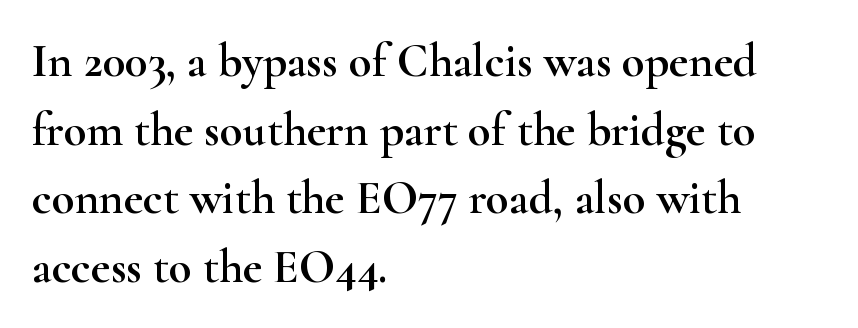
Each letter's strokes conclude with small projecting serifs. Does extra space separate the letters? No, they use regular spacing. Which margin do the lines hug? The left one — the right edge is uneven. If you measured baseline to baseline, you'd find a middling distance. Posture: vertical.
